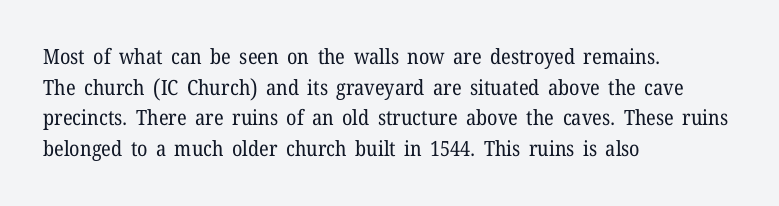
{"italic": "no", "bold": "no", "underline": "no", "align": "left", "line_spacing": "normal", "line_spacing_ratio": 1.46, "letter_spacing": "normal", "letter_spacing_em": 0.0, "glyph_px": 21}
